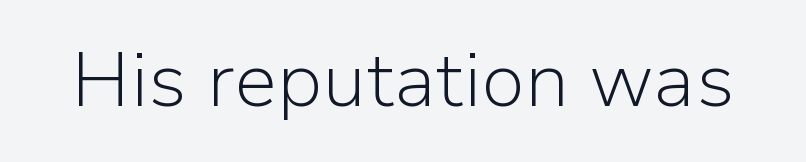
{"serif": "no", "italic": "no", "bold": "no", "weight": "light", "width": "normal", "stroke_contrast": "low", "x_height": "medium", "monospaced": "no", "underline": "no", "letter_spacing": "normal", "letter_spacing_em": 0.0, "glyph_px": 77}
